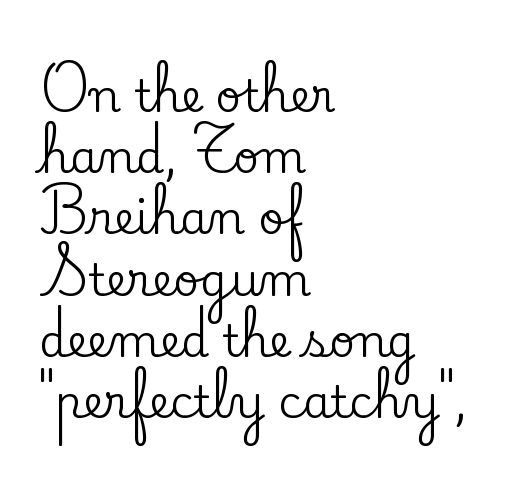
Q: Is the text italic (slanted)? A: No, it is upright.
Q: Is the typeface a serif or a sans-serif typeface? A: Serif.
Q: Is the text underlined? A: No.
Q: How is the paragraph aligned? A: Left-aligned.
Q: Is the spacing between letters normal or unusually wide? A: Normal.
Q: Is the spacing between lines tight, normal or loose? A: Normal.
Q: Width (condensed, normal, or wide)? A: Normal.
Q: Stroke contrast? A: Low.
Q: x-height? A: Small.
Q: Monospaced? A: No.
